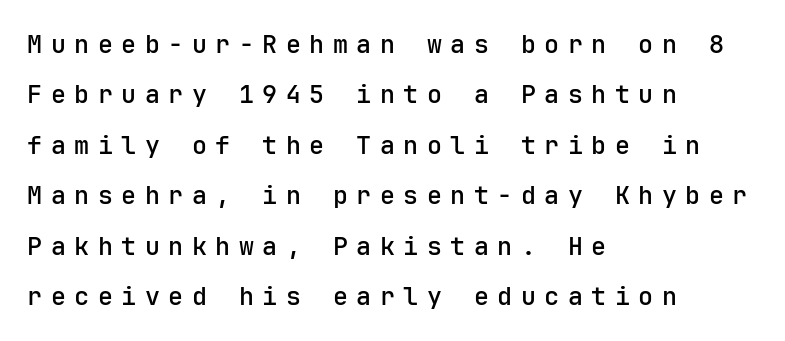
{"italic": "no", "underline": "no", "align": "left", "line_spacing": "loose", "line_spacing_ratio": 2.02, "letter_spacing": "wide", "letter_spacing_em": 0.34, "glyph_px": 25}
